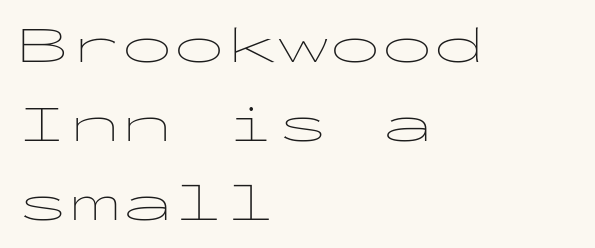
Q: Is the text bold? A: No.
Q: Is the text italic (slanted)? A: No, it is upright.
Q: Is the typeface a serif or a sans-serif typeface? A: Sans-serif.
Q: Is the text underlined? A: No.
Q: How is the paragraph aligned? A: Left-aligned.
Q: Is the spacing between letters normal or unusually wide? A: Normal.
Q: Is the spacing between lines tight, normal or loose? A: Normal.
Q: Width (condensed, normal, or wide)? A: Wide.
Q: Stroke contrast? A: Low.
Q: x-height? A: Medium.
Q: Monospaced? A: Yes.
